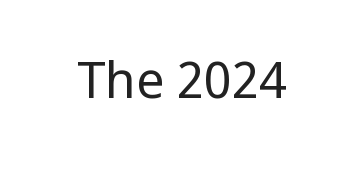
{"serif": "yes", "italic": "no", "bold": "no", "weight": "regular", "width": "normal", "stroke_contrast": "low", "x_height": "large", "monospaced": "no", "underline": "no", "letter_spacing": "normal", "letter_spacing_em": 0.0, "glyph_px": 50}
